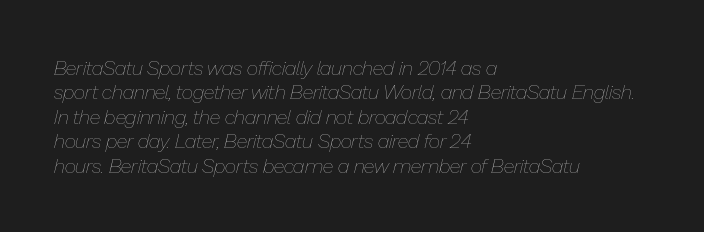
Q: Is the text bold? A: No.
Q: Is the text italic (slanted)? A: Yes, it leans right by about 13 degrees.
Q: Is the text underlined? A: No.
Q: How is the paragraph aligned? A: Left-aligned.
Q: Is the spacing between letters normal or unusually wide? A: Normal.
